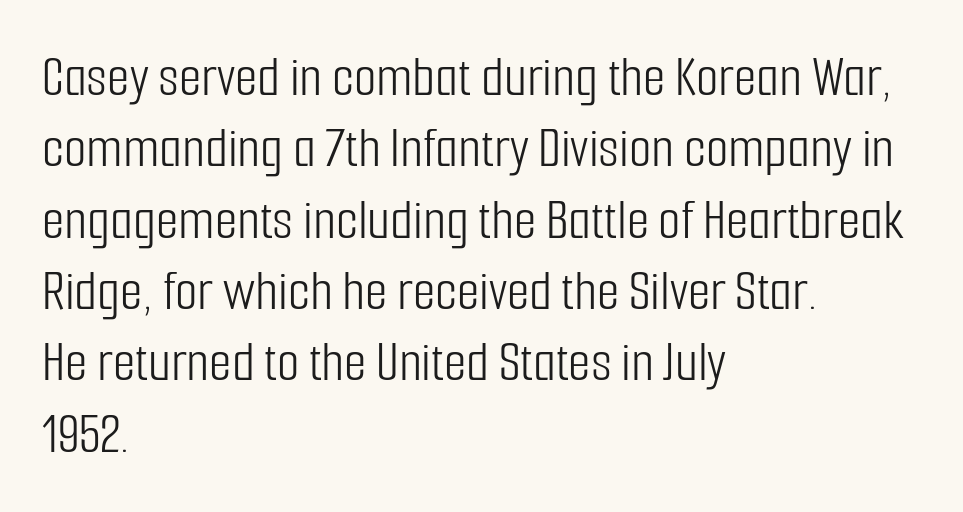
The image shows 58 px light, condensed sans-serif type, upright; set left-aligned, line spacing 1.23x, normal letter spacing, not underlined; low stroke contrast and a medium x-height.
